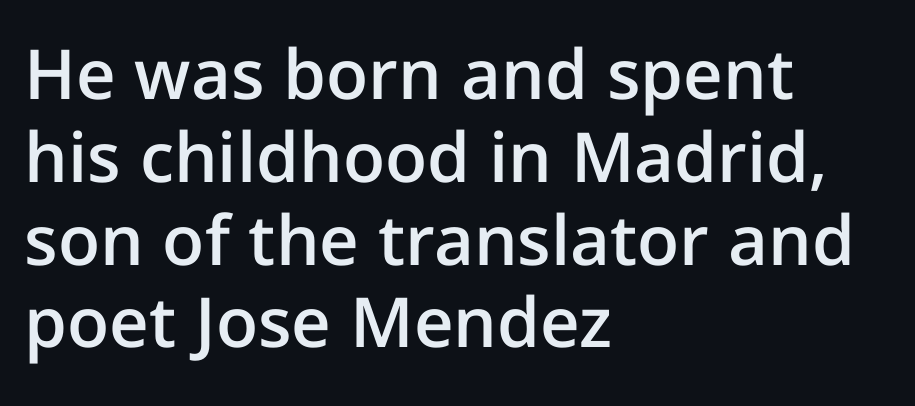
{"serif": "no", "italic": "no", "bold": "semi", "weight": "semibold", "width": "normal", "stroke_contrast": "low", "x_height": "medium", "monospaced": "no", "underline": "no", "align": "left", "line_spacing_ratio": 1.2, "letter_spacing": "normal", "letter_spacing_em": 0.0, "glyph_px": 69}
